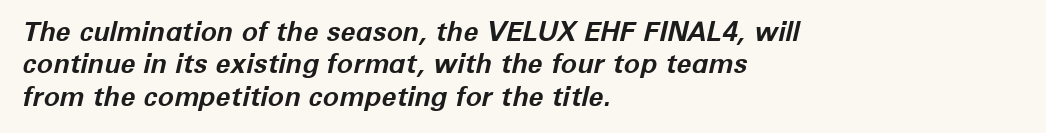
Q: Is the text bold? A: Yes.
Q: Is the text italic (slanted)? A: Yes, it leans right by about 12 degrees.
Q: Is the text underlined? A: No.
Q: How is the paragraph aligned? A: Left-aligned.
Q: Is the spacing between letters normal or unusually wide? A: Normal.
